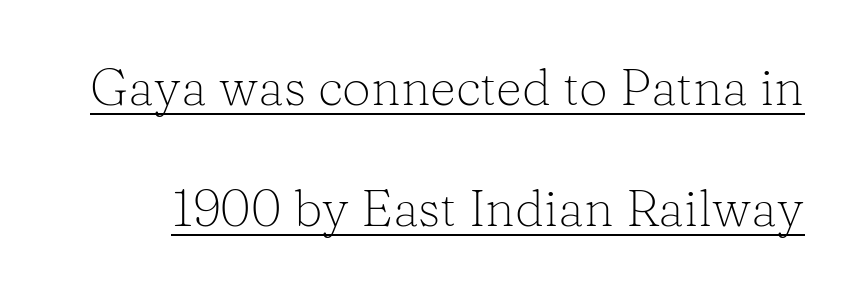
A baseline rule has been typeset under these characters. Tracking value appears to be zero — textbook default spacing. The letterforms sit at book weight or below. Compared with typical paragraphs, the rows here are farther apart. Each letter's strokes conclude with small projecting serifs. Unlike italic type, these characters show no tilt at all.
